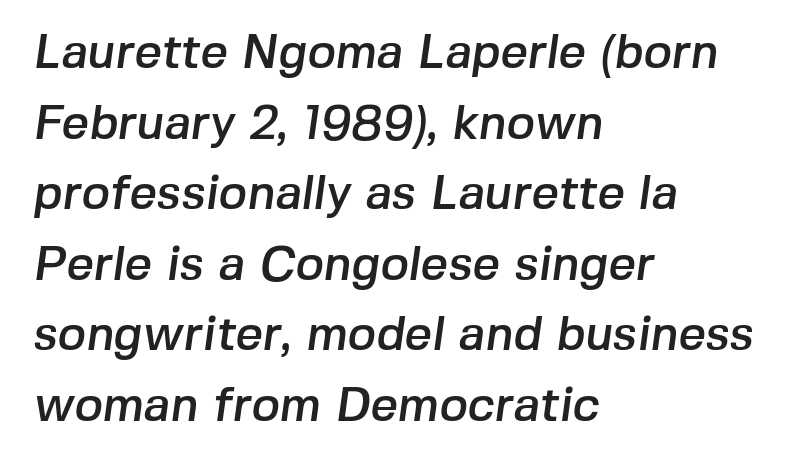
The image shows 48 px sans-serif type; set left-aligned, normal line spacing (1.47x), normal letter spacing, not underlined; low stroke contrast and a medium x-height.
